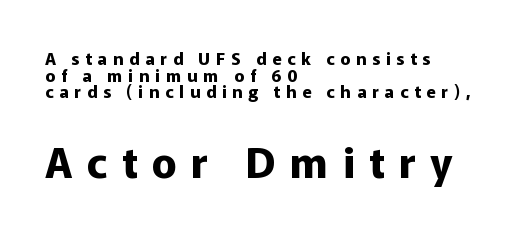
{"serif": "no", "italic": "no", "bold": "yes", "weight": "bold", "width": "normal", "stroke_contrast": "low", "x_height": "medium", "monospaced": "no", "underline": "no", "align": "left", "line_spacing": "tight", "line_spacing_ratio": 0.98, "letter_spacing": "wide", "letter_spacing_em": 0.34, "larger_block": "second", "size_ratio": 2.47, "glyph_px": 42}
